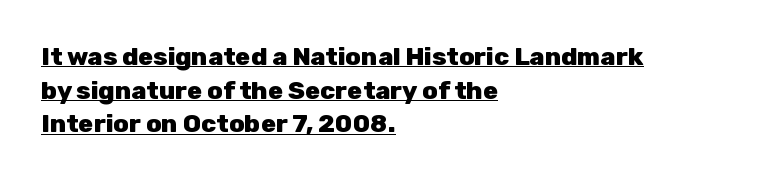
{"italic": "no", "bold": "yes", "underline": "yes", "align": "left", "line_spacing": "normal", "line_spacing_ratio": 1.35, "letter_spacing": "normal", "letter_spacing_em": 0.0, "glyph_px": 25}
